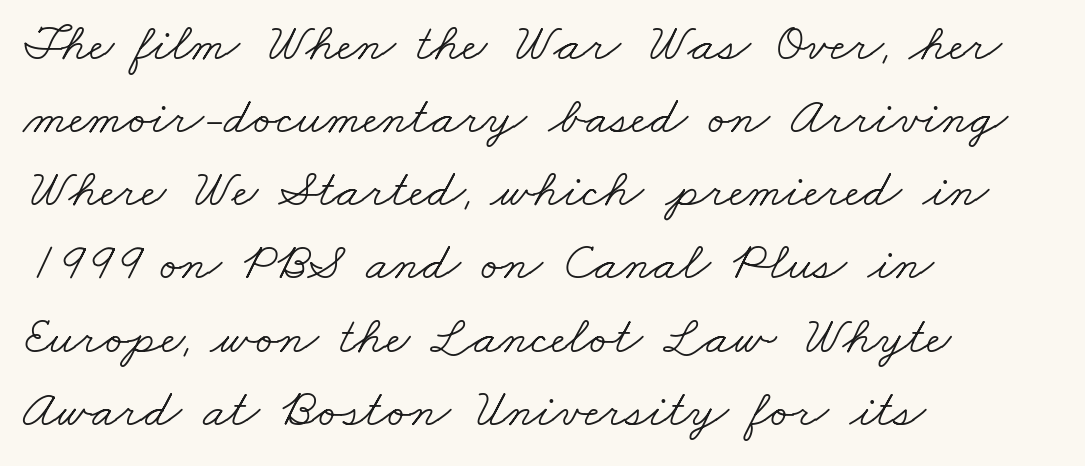
Q: Is the text bold? A: No.
Q: Is the typeface a serif or a sans-serif typeface? A: Serif.
Q: Is the text underlined? A: No.
Q: How is the paragraph aligned? A: Left-aligned.
Q: Is the spacing between letters normal or unusually wide? A: Normal.
Q: Is the spacing between lines tight, normal or loose? A: Normal.
Q: Width (condensed, normal, or wide)? A: Wide.
Q: Stroke contrast? A: Low.
Q: x-height? A: Small.
Q: Monospaced? A: No.
